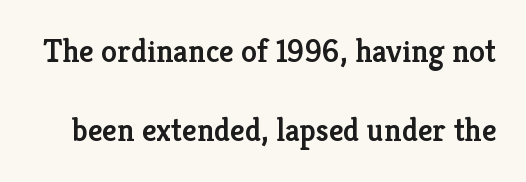
{"serif": "yes", "italic": "no", "bold": "semi", "weight": "semibold", "width": "normal", "stroke_contrast": "low", "x_height": "medium", "monospaced": "no", "underline": "no", "line_spacing": "loose", "line_spacing_ratio": 2.47, "letter_spacing": "normal", "letter_spacing_em": 0.0, "glyph_px": 32}
